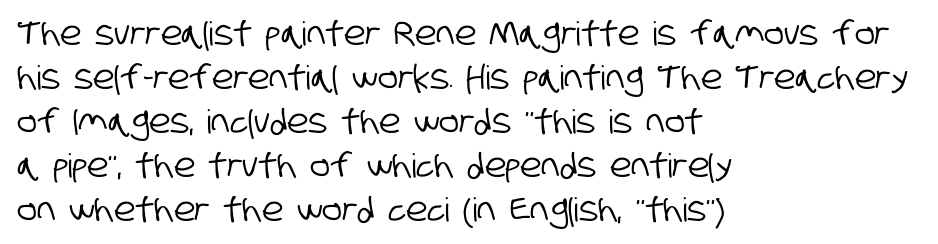
The image shows 33 px condensed sans-serif type; set left-aligned, normal line spacing (1.33x), normal letter spacing, not underlined; low stroke contrast and a large x-height.
